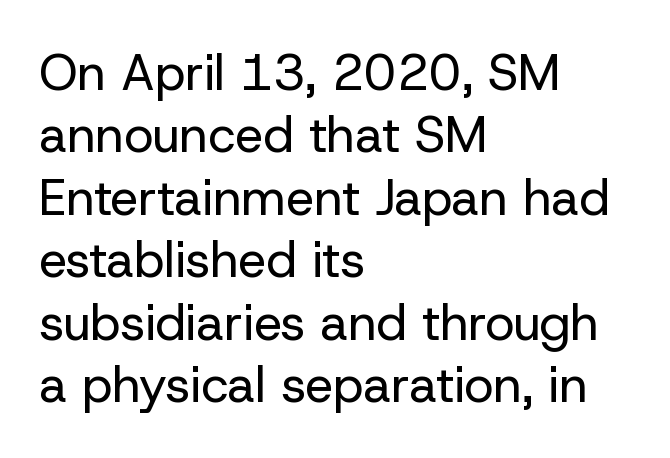
The image shows 50 px regular-weight sans-serif type, upright; set left-aligned, normal line spacing (1.25x), normal letter spacing, not underlined; low stroke contrast and a medium x-height.
